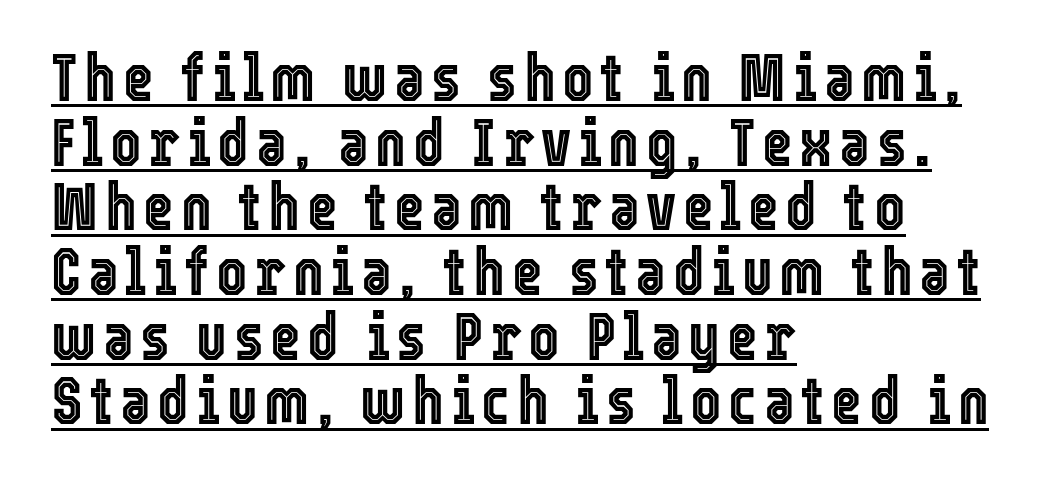
{"italic": "no", "width": "condensed", "x_height": "medium", "monospaced": "no", "underline": "yes", "align": "left", "line_spacing": "tight", "line_spacing_ratio": 0.98, "glyph_px": 66}
